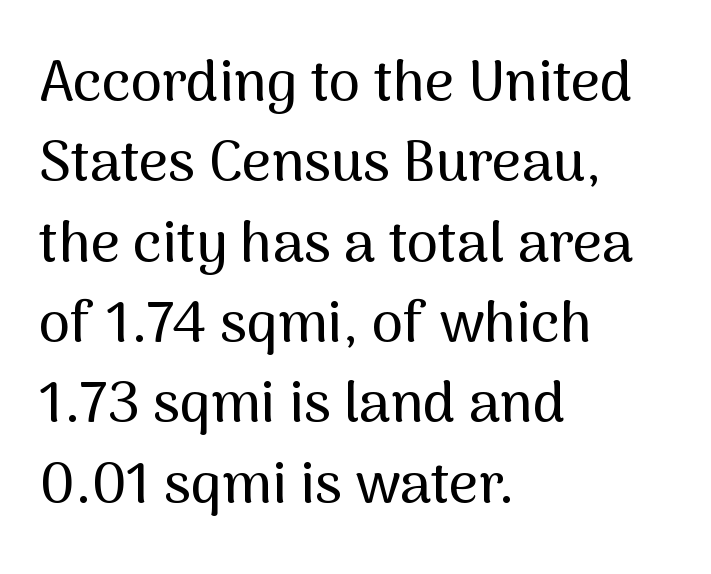
The image shows 57 px sans-serif type, upright; set left-aligned, normal line spacing (1.41x), normal letter spacing, not underlined; medium stroke contrast and a medium x-height.
